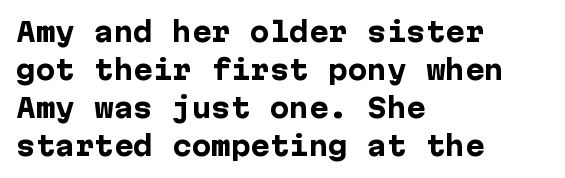
The image shows 26 px bold type, upright; set left-aligned, normal line spacing (1.46x), normal letter spacing, not underlined.
